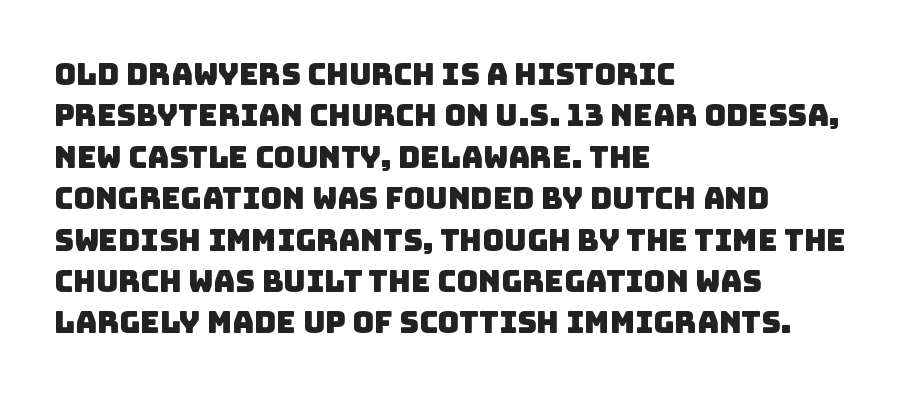
I'd call this a sans setting — the letters go barefoot. Here the designer chose a conventional face with non-uniform glyph widths. Notice how descenders clear the ascenders below comfortably — that's standard leading. This sample uses plain, unmodified letter spacing.
